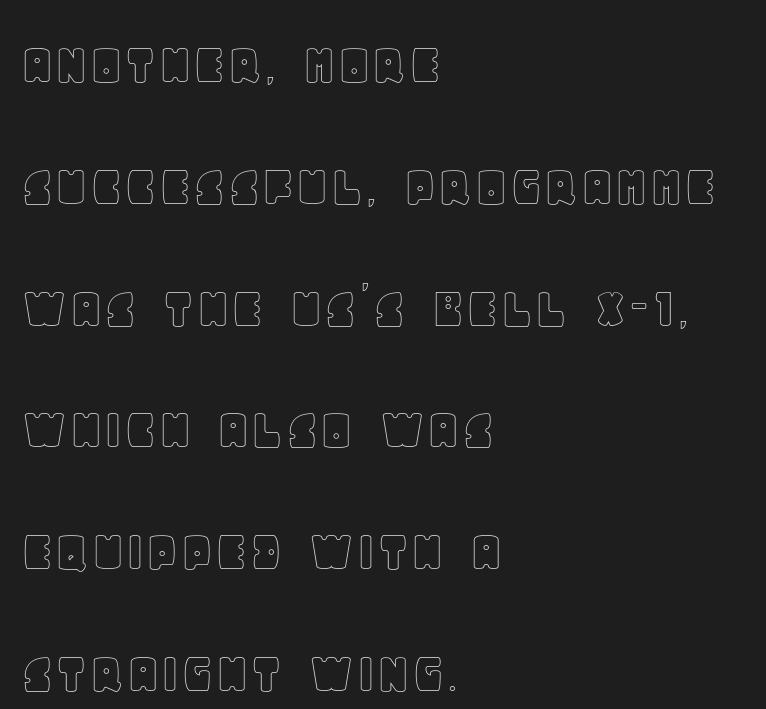
{"italic": "no", "width": "normal", "x_height": "large", "monospaced": "no", "underline": "no", "align": "left", "line_spacing": "loose", "line_spacing_ratio": 2.03, "letter_spacing": "normal", "letter_spacing_em": 0.0, "glyph_px": 60}
